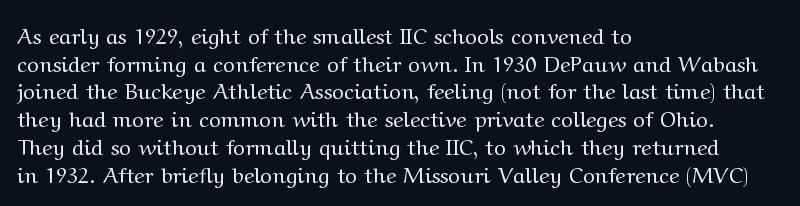
The typeface has the unassuming heft of standard copy or less. Vertical strokes here are truly vertical. A clean baseline with only descenders dipping below it. Default kerning and tracking; the words read as compact shapes.
